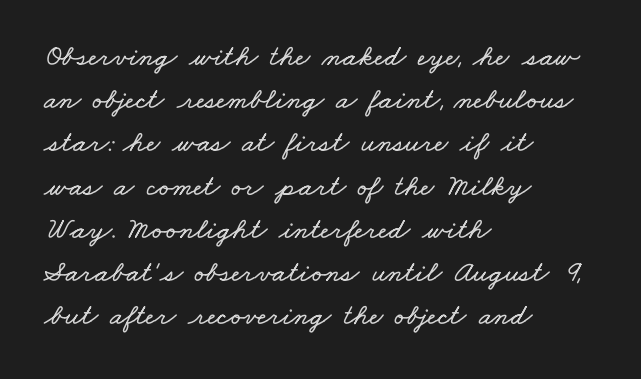
The image shows 30 px wide type; set left-aligned, normal line spacing (1.44x), normal letter spacing, not underlined; low stroke contrast and a small x-height.
